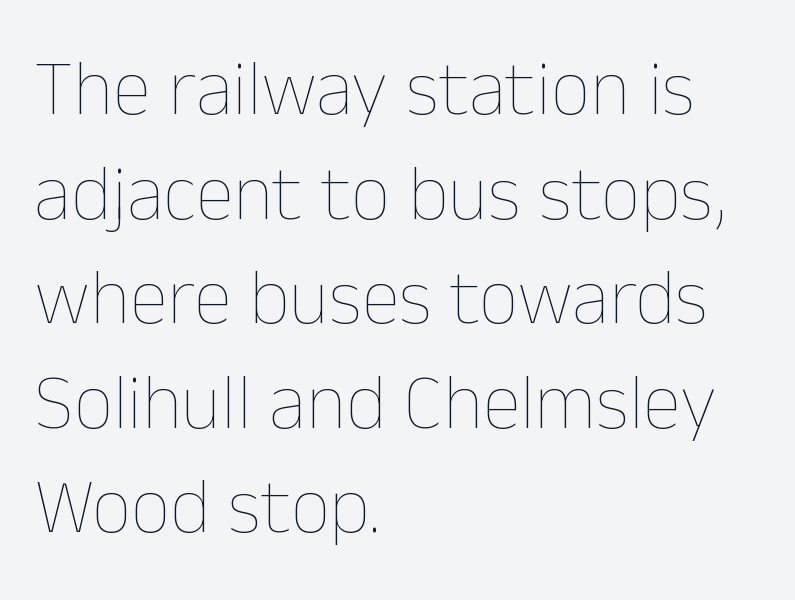
The image shows 78 px thin type, upright; set left-aligned, normal line spacing (1.34x), normal letter spacing, not underlined; low stroke contrast and a medium x-height.
